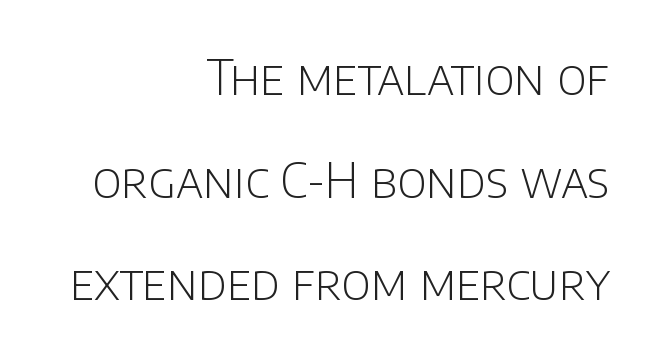
The image shows 48 px light sans-serif type, upright; set right-aligned, loose line spacing (2.14x), normal letter spacing, not underlined; low stroke contrast and a large x-height.
